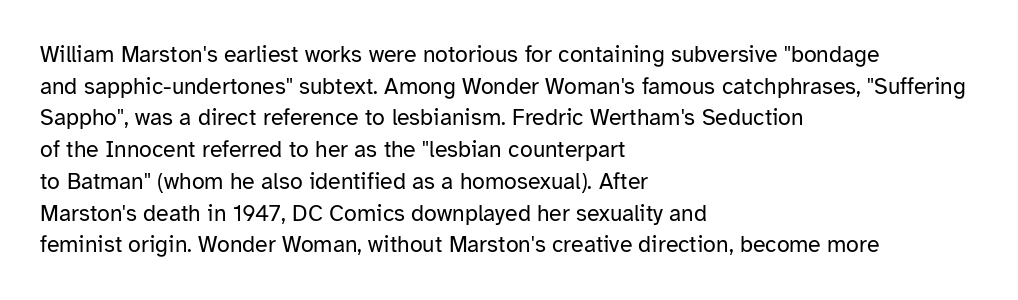
The image shows 23 px text type, upright; set left-aligned, normal line spacing (1.38x), normal letter spacing, not underlined.
